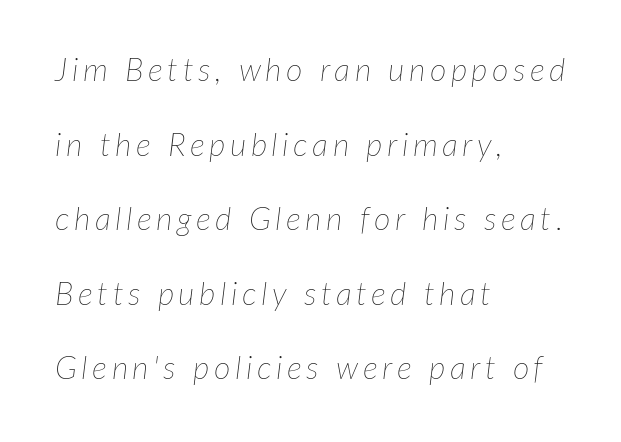
{"italic": "yes", "lean": "right", "slant_degrees": 7, "bold": "no", "weight": "thin", "width": "normal", "stroke_contrast": "low", "x_height": "medium", "monospaced": "no", "underline": "no", "align": "left", "line_spacing": "loose", "line_spacing_ratio": 2.33, "glyph_px": 32}
